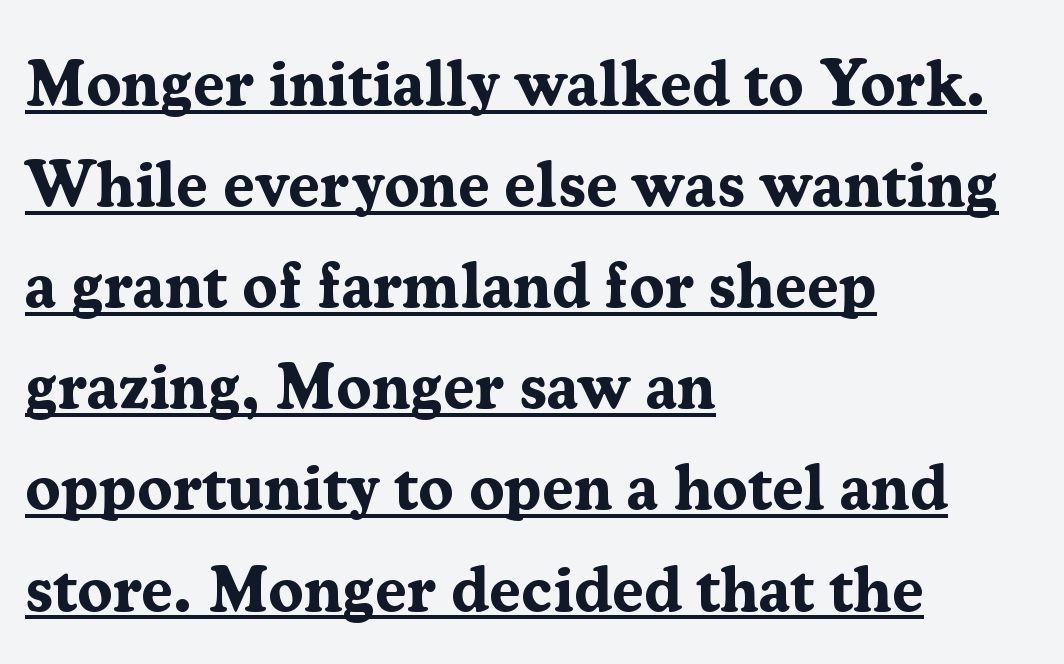
The image shows 64 px bold serif type, upright; set left-aligned, normal line spacing (1.58x), normal letter spacing, underlined; medium stroke contrast and a medium x-height.
